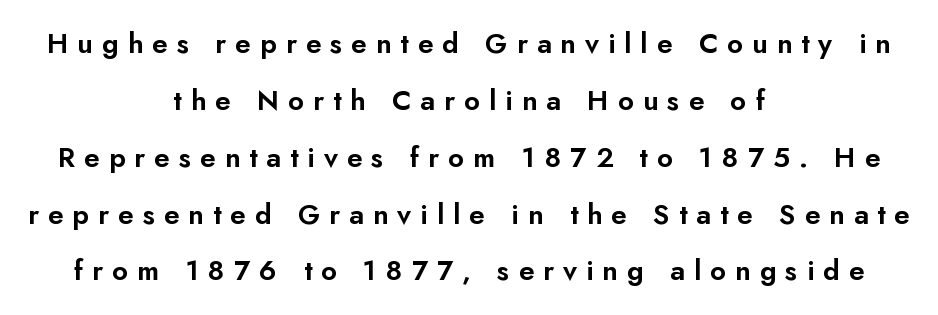
{"serif": "no", "italic": "no", "width": "normal", "stroke_contrast": "low", "x_height": "small", "monospaced": "no", "underline": "no", "align": "center", "line_spacing": "loose", "line_spacing_ratio": 2.03, "letter_spacing": "wide", "letter_spacing_em": 0.32, "glyph_px": 28}
